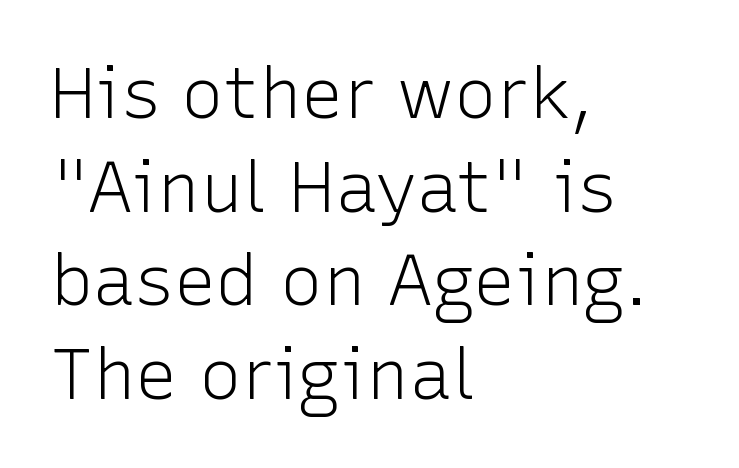
{"serif": "no", "italic": "no", "bold": "no", "weight": "light", "width": "normal", "stroke_contrast": "low", "x_height": "medium", "monospaced": "no", "underline": "no", "align": "left", "line_spacing": "normal", "line_spacing_ratio": 1.32, "letter_spacing": "normal", "letter_spacing_em": 0.0, "glyph_px": 71}
